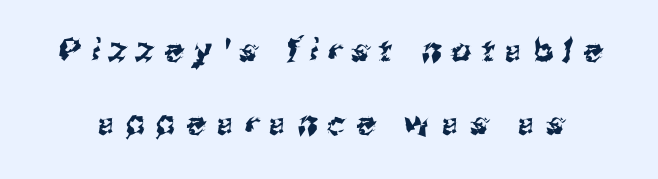
Q: Is the typeface a serif or a sans-serif typeface? A: Sans-serif.
Q: Is the text underlined? A: No.
Q: Is the spacing between letters normal or unusually wide? A: Unusually wide.
Q: Is the spacing between lines tight, normal or loose? A: Loose.
Q: Width (condensed, normal, or wide)? A: Normal.
Q: Stroke contrast? A: Medium.
Q: x-height? A: Medium.
Q: Monospaced? A: No.
